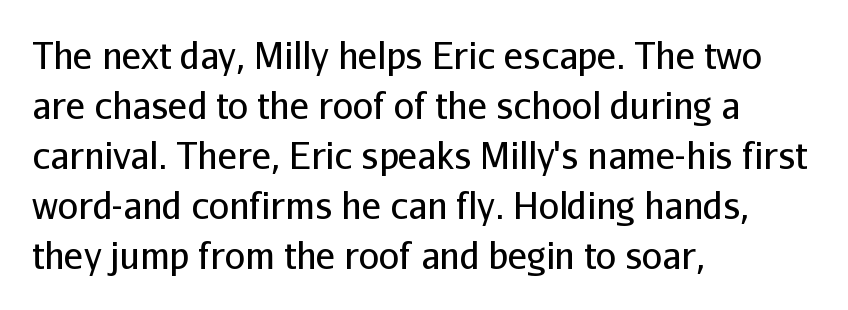
Q: Is the text bold? A: No.
Q: Is the text italic (slanted)? A: No, it is upright.
Q: Is the typeface a serif or a sans-serif typeface? A: Sans-serif.
Q: Is the text underlined? A: No.
Q: How is the paragraph aligned? A: Left-aligned.
Q: Is the spacing between letters normal or unusually wide? A: Normal.
Q: Is the spacing between lines tight, normal or loose? A: Normal.
Q: Width (condensed, normal, or wide)? A: Normal.
Q: Stroke contrast? A: Low.
Q: x-height? A: Medium.
Q: Monospaced? A: No.
